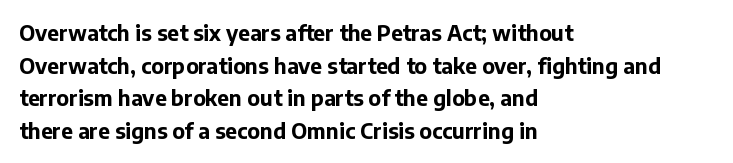
The image shows 21 px bold type, upright; set left-aligned, normal line spacing (1.55x), normal letter spacing, not underlined.
